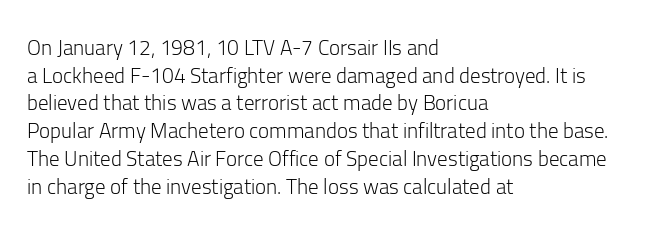
Q: Is the text bold? A: No.
Q: Is the text italic (slanted)? A: No, it is upright.
Q: Is the text underlined? A: No.
Q: How is the paragraph aligned? A: Left-aligned.
Q: Is the spacing between letters normal or unusually wide? A: Normal.
Q: Is the spacing between lines tight, normal or loose? A: Normal.
